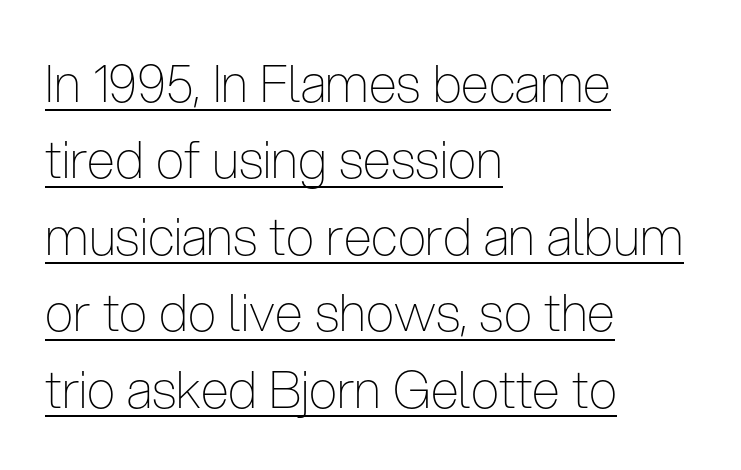
Q: Is the text bold? A: No.
Q: Is the text italic (slanted)? A: No, it is upright.
Q: Is the typeface a serif or a sans-serif typeface? A: Sans-serif.
Q: Is the text underlined? A: Yes.
Q: How is the paragraph aligned? A: Left-aligned.
Q: Is the spacing between letters normal or unusually wide? A: Normal.
Q: Is the spacing between lines tight, normal or loose? A: Normal.
Q: Width (condensed, normal, or wide)? A: Condensed.
Q: Stroke contrast? A: Low.
Q: x-height? A: Medium.
Q: Monospaced? A: No.
